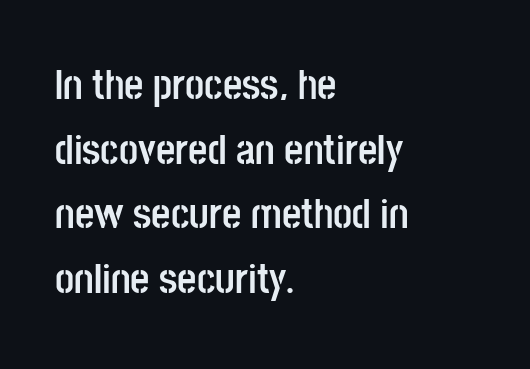
{"serif": "no", "italic": "no", "bold": "yes", "weight": "semibold", "width": "condensed", "stroke_contrast": "low", "x_height": "large", "monospaced": "no", "underline": "no", "align": "left", "line_spacing": "normal", "line_spacing_ratio": 1.54, "letter_spacing": "normal", "letter_spacing_em": 0.0, "glyph_px": 42}
